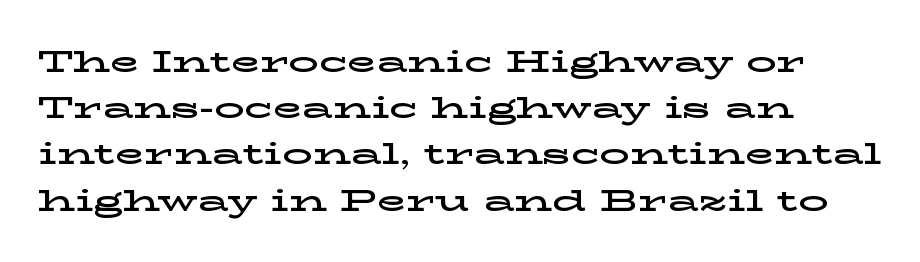
The image shows 30 px wide serif type, upright; set left-aligned, normal line spacing (1.54x), normal letter spacing, not underlined; low stroke contrast and a medium x-height.
